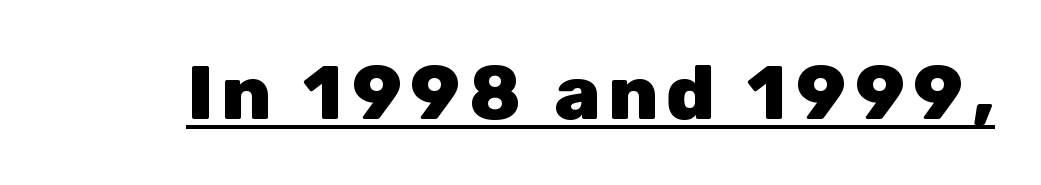
{"serif": "no", "italic": "no", "bold": "yes", "weight": "heavy", "width": "normal", "stroke_contrast": "low", "x_height": "medium", "monospaced": "no", "underline": "yes", "glyph_px": 76}
